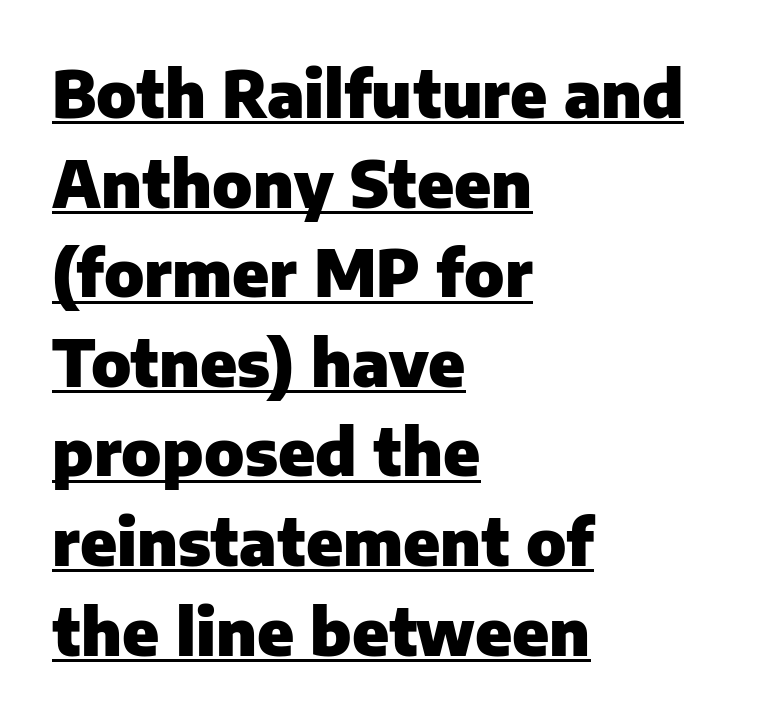
The image shows 64 px heavy sans-serif type, upright; set left-aligned, normal line spacing (1.4x), normal letter spacing, underlined; low stroke contrast and a medium x-height.
